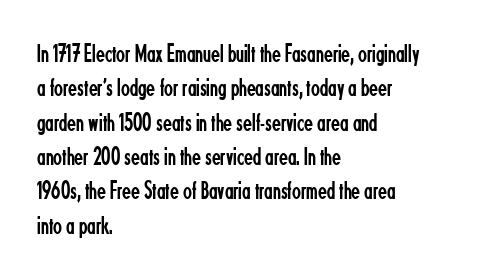
{"italic": "no", "bold": "no", "underline": "no", "align": "left", "line_spacing": "normal", "line_spacing_ratio": 1.32, "letter_spacing": "normal", "letter_spacing_em": 0.0, "glyph_px": 26}
